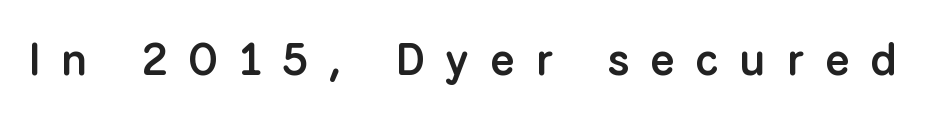
Q: Is the text bold? A: Semi-bold.
Q: Is the text italic (slanted)? A: No, it is upright.
Q: Is the typeface a serif or a sans-serif typeface? A: Sans-serif.
Q: Is the text underlined? A: No.
Q: Is the spacing between letters normal or unusually wide? A: Unusually wide.
Q: Width (condensed, normal, or wide)? A: Normal.
Q: Stroke contrast? A: Low.
Q: x-height? A: Medium.
Q: Monospaced? A: No.
